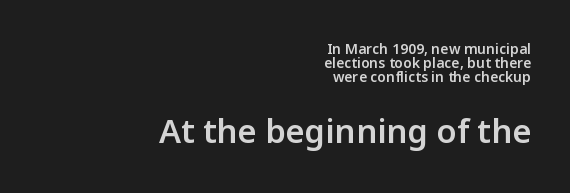
The image shows 33 px semibold sans-serif type, upright; set right-aligned, tight line spacing (1.0x), normal letter spacing, not underlined; the second (bottom) block is 2.36x larger; low stroke contrast and a medium x-height.
